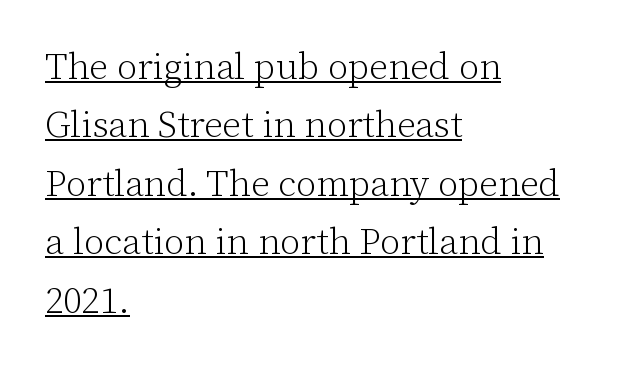
Q: Is the text bold? A: No.
Q: Is the text italic (slanted)? A: No, it is upright.
Q: Is the typeface a serif or a sans-serif typeface? A: Serif.
Q: Is the text underlined? A: Yes.
Q: How is the paragraph aligned? A: Left-aligned.
Q: Is the spacing between letters normal or unusually wide? A: Normal.
Q: Is the spacing between lines tight, normal or loose? A: Normal.
Q: Width (condensed, normal, or wide)? A: Normal.
Q: Stroke contrast? A: Low.
Q: x-height? A: Medium.
Q: Monospaced? A: No.
